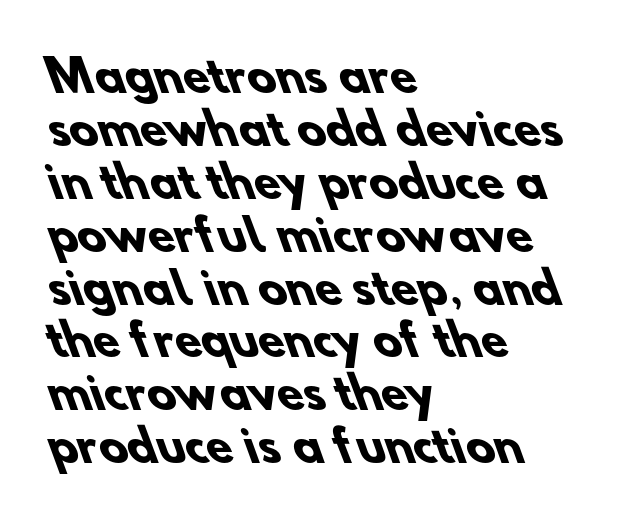
{"serif": "no", "bold": "yes", "weight": "heavy", "width": "normal", "stroke_contrast": "low", "x_height": "small", "monospaced": "no", "underline": "no", "align": "left", "line_spacing_ratio": 1.23, "letter_spacing": "normal", "letter_spacing_em": 0.0, "glyph_px": 43}
